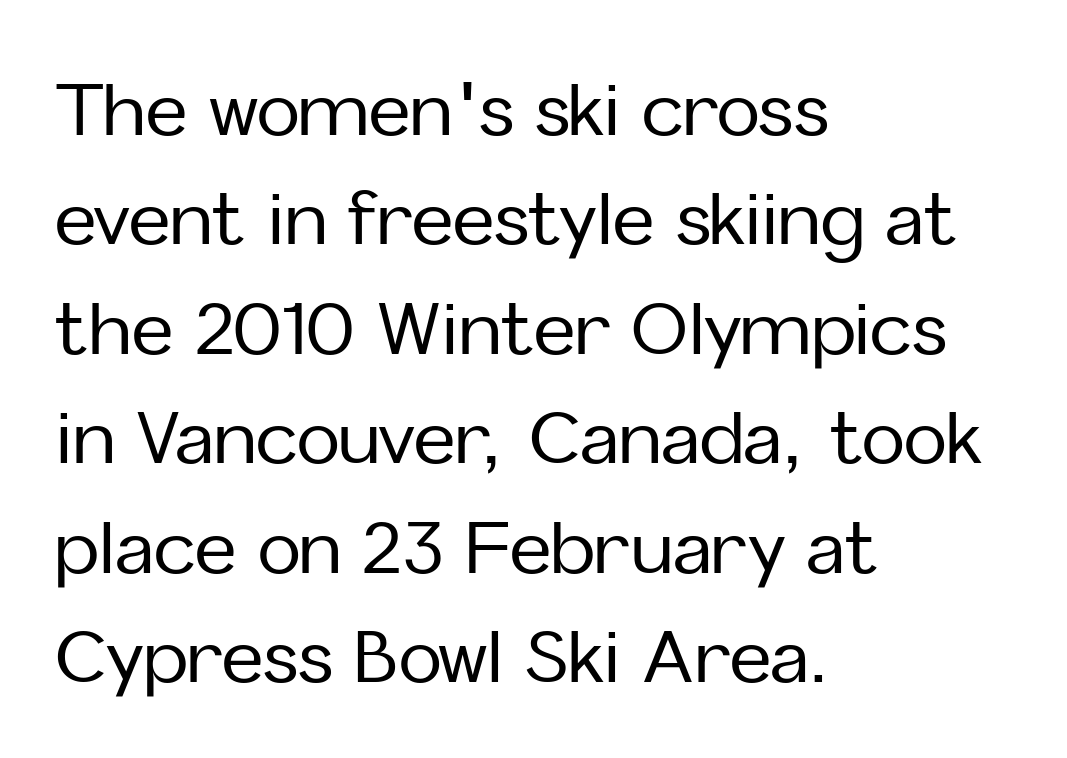
The image shows 72 px sans-serif type, upright; set left-aligned, normal line spacing (1.52x), normal letter spacing, not underlined; low stroke contrast and a medium x-height.
